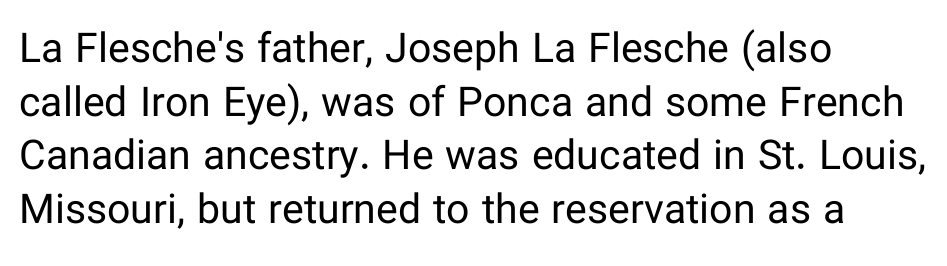
Notice how the stems are strictly vertical — no italics here. Successive baselines arrive at the customary interval. Descenders are the only things crossing below the line. If you drew a ruler down the left edge, every line would touch it.
